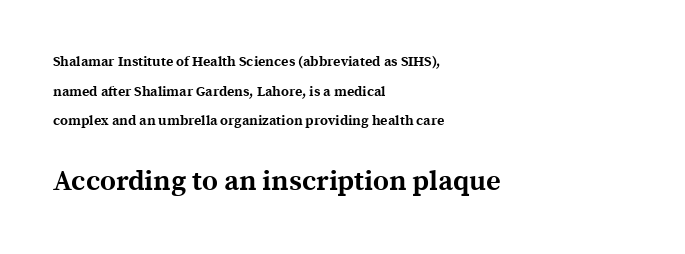
The image shows 28 px bold serif type, upright; set left-aligned, loose line spacing (2.11x), normal letter spacing, not underlined; the second (bottom) block is 2.0x larger; a medium x-height.
